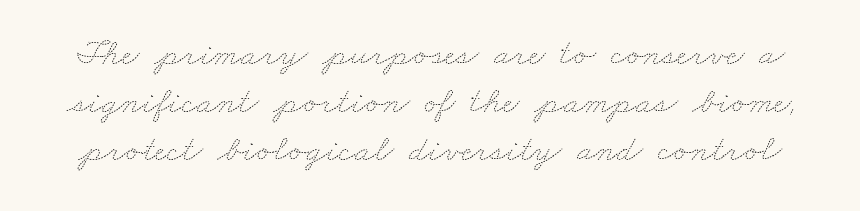
The strip under each line holds only bare page. These lines are rendered in a variable-pitch font. The passage shown is not bold in any degree. No extra tracking has been applied to these lines.
